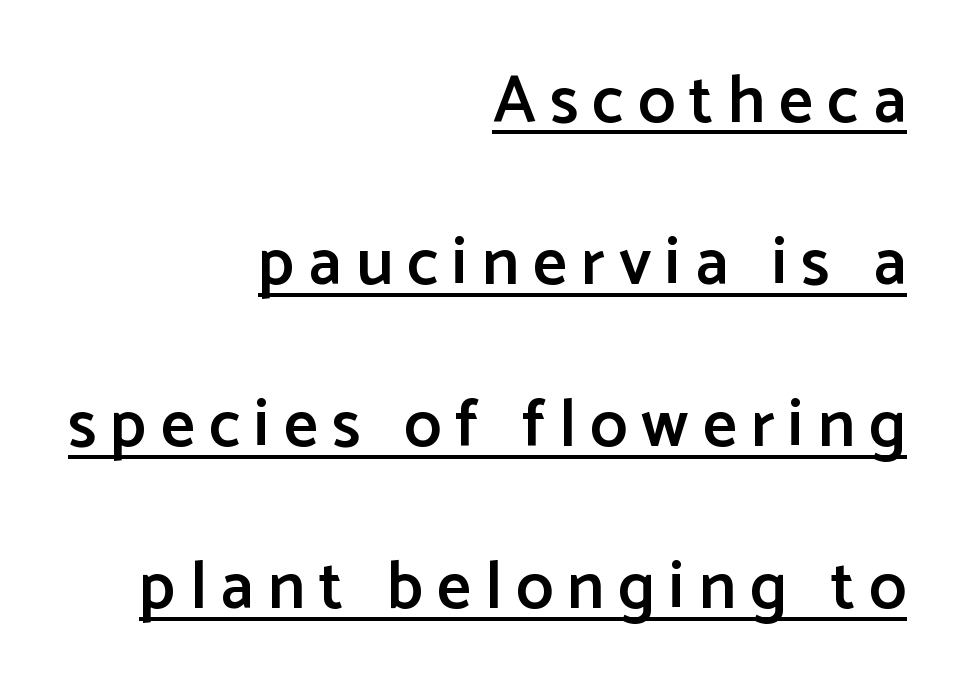
Q: Is the text bold? A: Semi-bold.
Q: Is the text italic (slanted)? A: No, it is upright.
Q: Is the typeface a serif or a sans-serif typeface? A: Sans-serif.
Q: Is the text underlined? A: Yes.
Q: How is the paragraph aligned? A: Right-aligned.
Q: Is the spacing between letters normal or unusually wide? A: Unusually wide.
Q: Is the spacing between lines tight, normal or loose? A: Loose.
Q: Width (condensed, normal, or wide)? A: Normal.
Q: Stroke contrast? A: Low.
Q: x-height? A: Medium.
Q: Monospaced? A: No.
